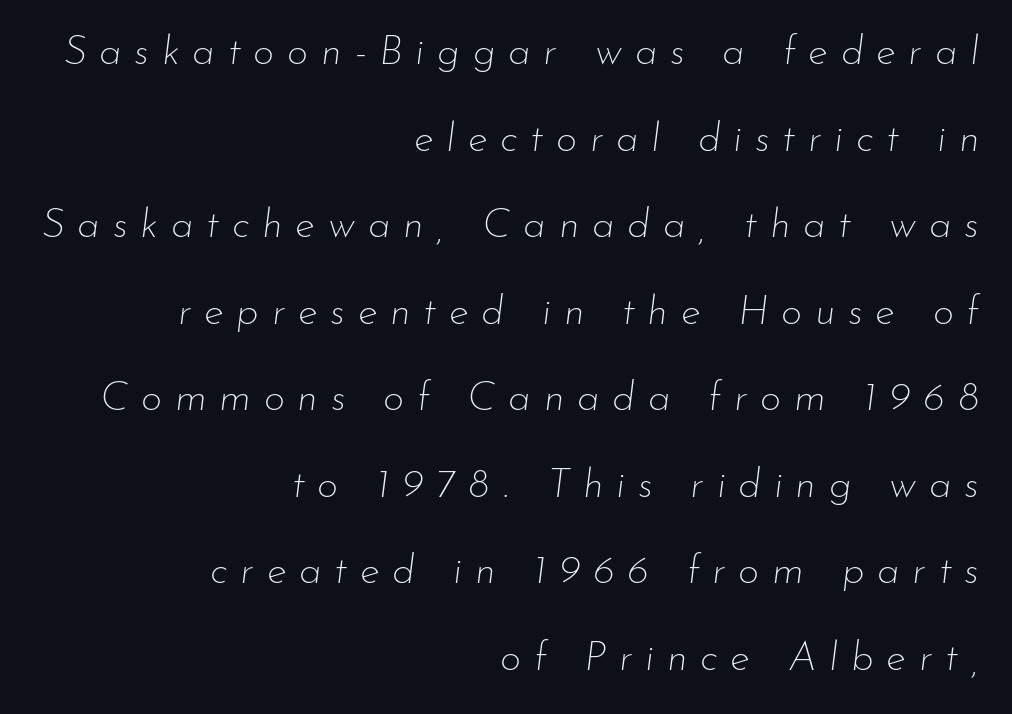
Q: Is the text bold? A: No.
Q: Is the text italic (slanted)? A: Yes, it leans right by about 7 degrees.
Q: Is the text underlined? A: No.
Q: How is the paragraph aligned? A: Right-aligned.
Q: Is the spacing between letters normal or unusually wide? A: Unusually wide.
Q: Is the spacing between lines tight, normal or loose? A: Loose.
Q: Width (condensed, normal, or wide)? A: Normal.
Q: Stroke contrast? A: Low.
Q: x-height? A: Small.
Q: Monospaced? A: No.
